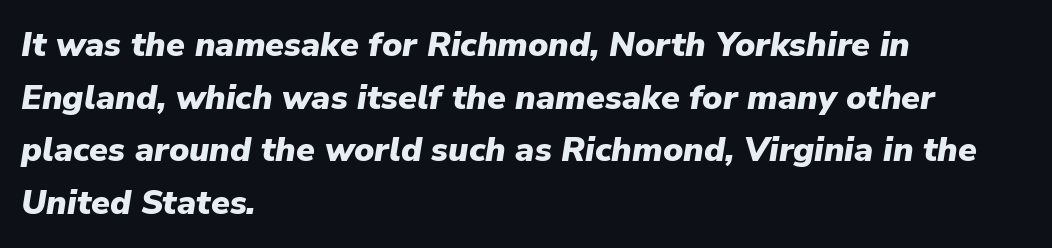
Q: Is the text bold? A: Yes.
Q: Is the text italic (slanted)? A: Yes, it leans right by about 9 degrees.
Q: Is the text underlined? A: No.
Q: How is the paragraph aligned? A: Left-aligned.
Q: Is the spacing between letters normal or unusually wide? A: Normal.
Q: Is the spacing between lines tight, normal or loose? A: Normal.
Q: Width (condensed, normal, or wide)? A: Normal.
Q: Stroke contrast? A: Low.
Q: x-height? A: Medium.
Q: Monospaced? A: No.
